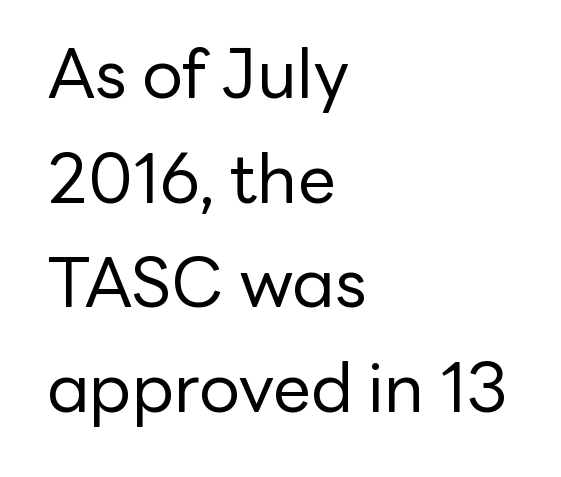
The image shows 68 px regular-weight sans-serif type, upright; set left-aligned, normal line spacing (1.54x), normal letter spacing, not underlined; low stroke contrast and a medium x-height.
